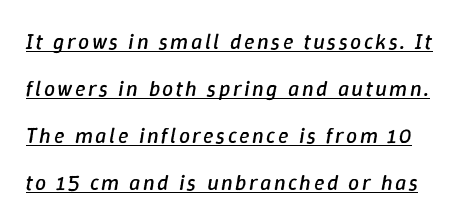
Quick note: italic. The space between consecutive lines is lavish. Stroke thickness stays within the range of a standard reading face or lighter. The string is rendered with underlining switched on.
